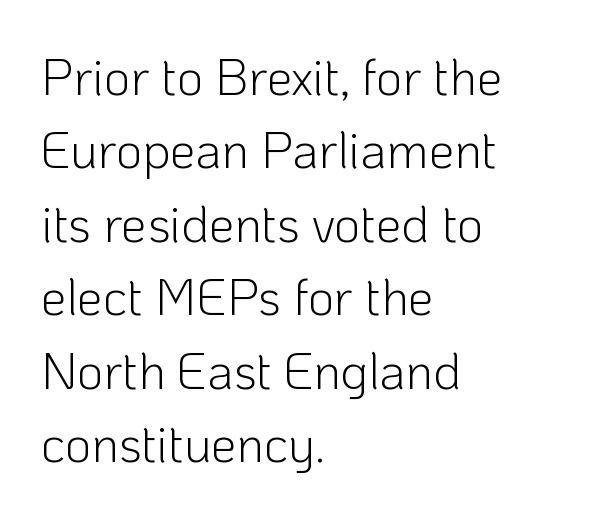
The image shows 51 px light sans-serif type, upright; set left-aligned, normal line spacing (1.44x), normal letter spacing, not underlined; low stroke contrast and a medium x-height.
